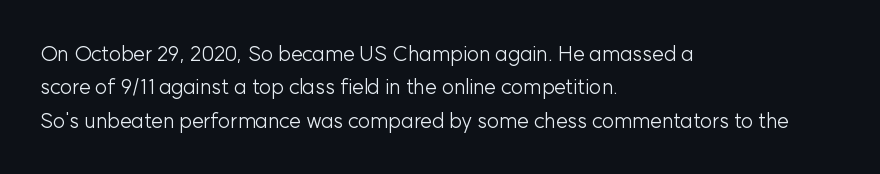
Q: Is the text bold? A: No.
Q: Is the text italic (slanted)? A: No, it is upright.
Q: Is the text underlined? A: No.
Q: How is the paragraph aligned? A: Left-aligned.
Q: Is the spacing between letters normal or unusually wide? A: Normal.
Q: Is the spacing between lines tight, normal or loose? A: Normal.
